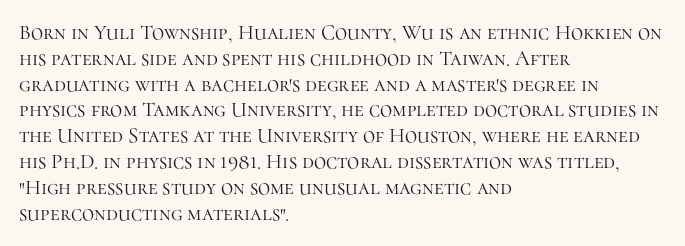
Q: Is the text bold? A: No.
Q: Is the text italic (slanted)? A: No, it is upright.
Q: Is the text underlined? A: No.
Q: How is the paragraph aligned? A: Left-aligned.
Q: Is the spacing between letters normal or unusually wide? A: Normal.
